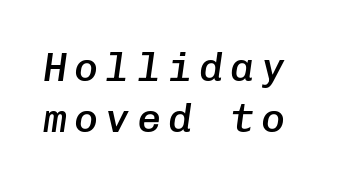
Q: Is the text bold? A: Semi-bold.
Q: Is the text italic (slanted)? A: Yes, it leans right by about 8 degrees.
Q: Is the text underlined? A: No.
Q: How is the paragraph aligned? A: Left-aligned.
Q: Is the spacing between lines tight, normal or loose? A: Normal.
Q: Width (condensed, normal, or wide)? A: Normal.
Q: Stroke contrast? A: Low.
Q: x-height? A: Medium.
Q: Monospaced? A: Yes.
